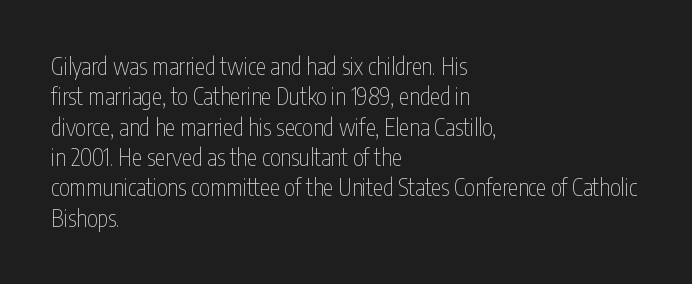
Q: Is the text bold? A: No.
Q: Is the text italic (slanted)? A: No, it is upright.
Q: Is the text underlined? A: No.
Q: How is the paragraph aligned? A: Left-aligned.
Q: Is the spacing between letters normal or unusually wide? A: Normal.
Q: Is the spacing between lines tight, normal or loose? A: Normal.
